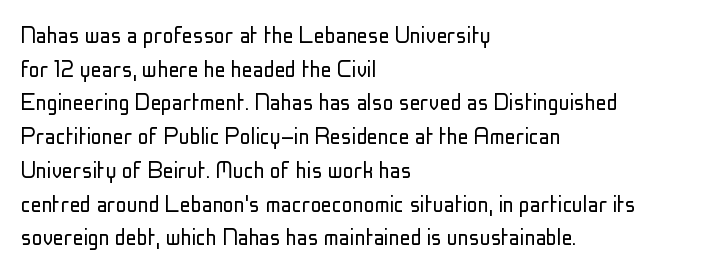
Whoever set this chose a conventional vertical rhythm. Each stroke keeps to a modest, everyday thickness or less. Is there any slant? The stems are plumb. Any mark beneath the type? The region is blank. Horizontal alignment here is leftward, the default for most running prose.
